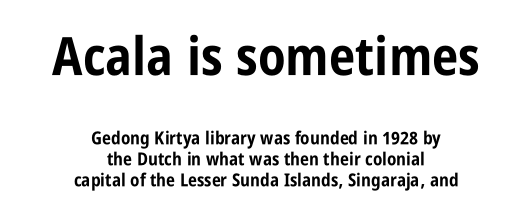
Q: Is the text bold? A: Yes.
Q: Is the text italic (slanted)? A: No, it is upright.
Q: Is the typeface a serif or a sans-serif typeface? A: Sans-serif.
Q: Is the text underlined? A: No.
Q: How is the paragraph aligned? A: Centered.
Q: Is the spacing between letters normal or unusually wide? A: Normal.
Q: Is the spacing between lines tight, normal or loose? A: Tight.
Q: Which block of text is set in a larger size, the first (top) or the second (bottom)? A: The first (top) one.
Q: Width (condensed, normal, or wide)? A: Condensed.
Q: Stroke contrast? A: Low.
Q: x-height? A: Large.
Q: Monospaced? A: No.
